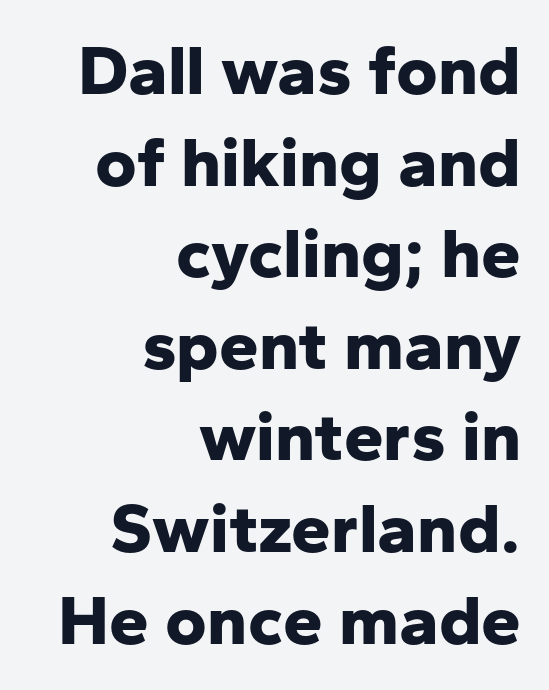
Nothing sits at the stroke ends, so this counts as sans-serif. Bare-footed words on every line. Notice how the passage keeps a crisp vertical edge on the right only. The face used here is rendered with its standard letterfit. Compared with an ordinary text face, these strokes are far heavier — a full bold. What's the leading like? Ordinary, nothing unusual.
